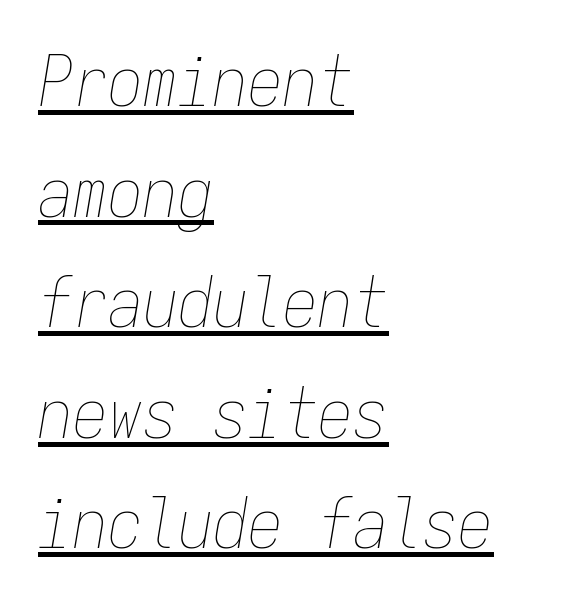
Q: Is the text bold? A: No.
Q: Is the text italic (slanted)? A: Yes, it leans right by about 9 degrees.
Q: Is the text underlined? A: Yes.
Q: How is the paragraph aligned? A: Left-aligned.
Q: Is the spacing between letters normal or unusually wide? A: Normal.
Q: Is the spacing between lines tight, normal or loose? A: Normal.
Q: Width (condensed, normal, or wide)? A: Condensed.
Q: Stroke contrast? A: Low.
Q: x-height? A: Medium.
Q: Monospaced? A: Yes.
